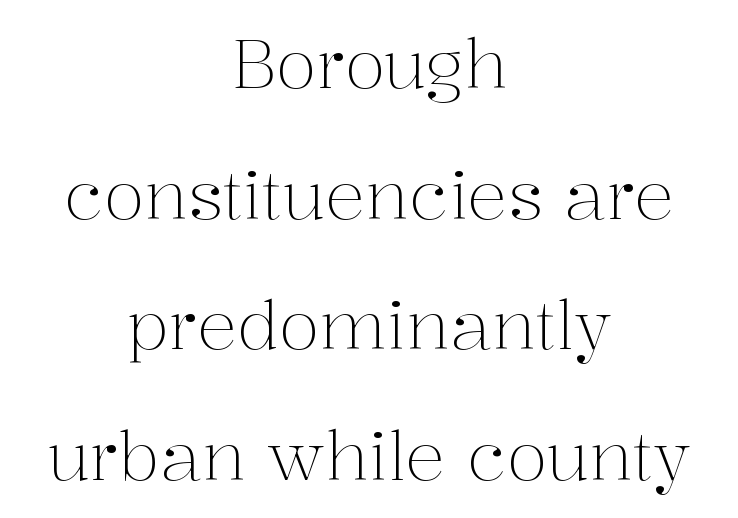
Compared with typical body copy, the letter spacing here is the same. No word sits above an underline. The weight would be labelled regular, book, light, or lighter still. The passage shown stacks its lines with a broad gap. The whitespace from short lines is split evenly between both sides.
